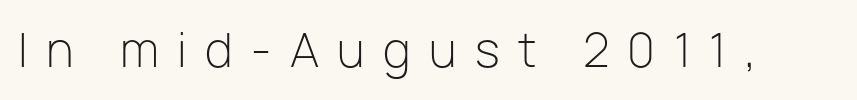
{"serif": "no", "italic": "no", "bold": "no", "weight": "light", "width": "normal", "stroke_contrast": "low", "x_height": "medium", "monospaced": "no", "underline": "no", "letter_spacing": "wide", "letter_spacing_em": 0.4, "glyph_px": 46}
